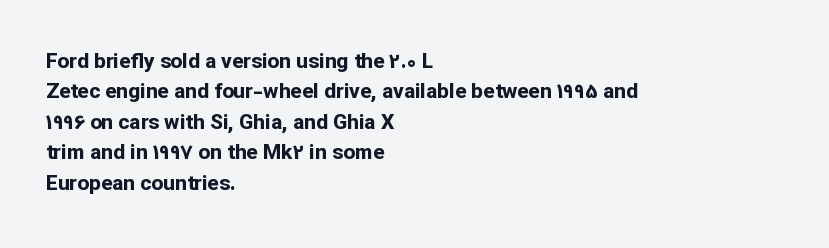
{"italic": "no", "bold": "yes", "underline": "no", "align": "left", "line_spacing": "normal", "line_spacing_ratio": 1.45, "letter_spacing": "normal", "letter_spacing_em": 0.0, "glyph_px": 21}
